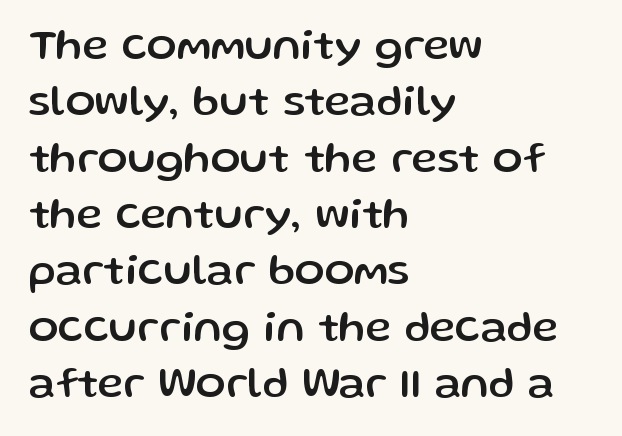
{"serif": "no", "italic": "no", "width": "normal", "stroke_contrast": "low", "x_height": "medium", "monospaced": "no", "underline": "no", "align": "left", "line_spacing": "normal", "line_spacing_ratio": 1.28, "letter_spacing": "normal", "letter_spacing_em": 0.0, "glyph_px": 44}
